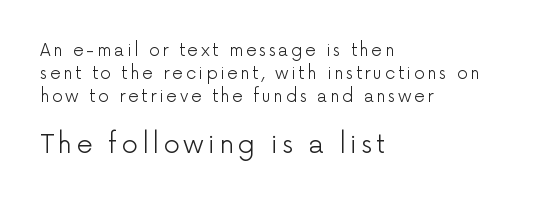
The line-height multiplier appears to be the usual default. Left-aligned paragraph, ragged on the right. Stems here are at most as thick as an everyday book face. The letters stand straight up with perfectly vertical stems.
